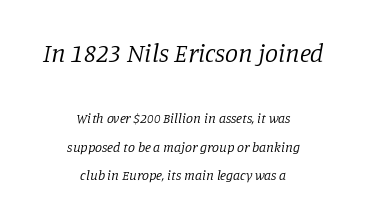
The image shows 26 px text type, italic (leaning right); set centered, loose line spacing (2.02x), normal letter spacing, not underlined; the first (top) block is 1.86x larger.
